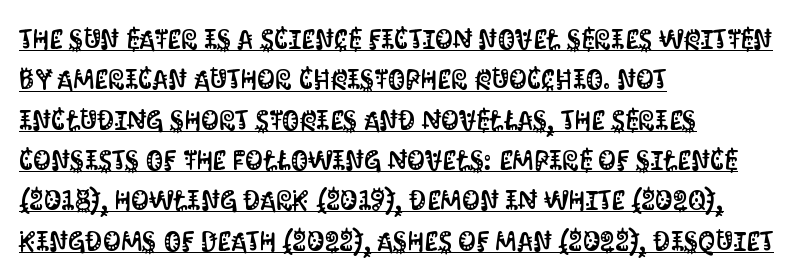
The image shows 28 px condensed sans-serif type, upright; set left-aligned, normal line spacing (1.44x), normal letter spacing, underlined; medium stroke contrast and a large x-height.
